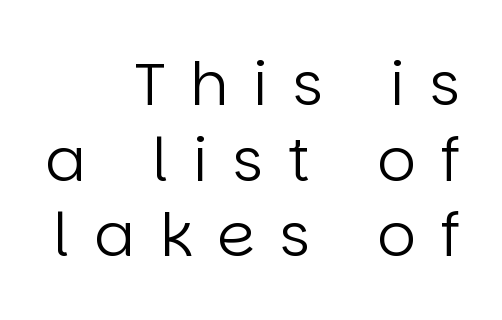
{"serif": "no", "italic": "no", "bold": "no", "weight": "regular", "width": "normal", "stroke_contrast": "low", "x_height": "large", "monospaced": "no", "underline": "no", "align": "right", "line_spacing": "normal", "line_spacing_ratio": 1.26, "letter_spacing": "wide", "letter_spacing_em": 0.42, "glyph_px": 60}
